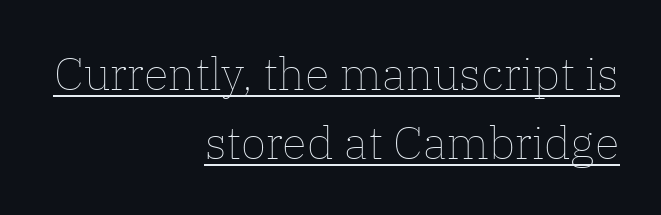
The image shows 46 px thin type, upright; set right-aligned, normal line spacing (1.51x), normal letter spacing, underlined; low stroke contrast and a medium x-height.
